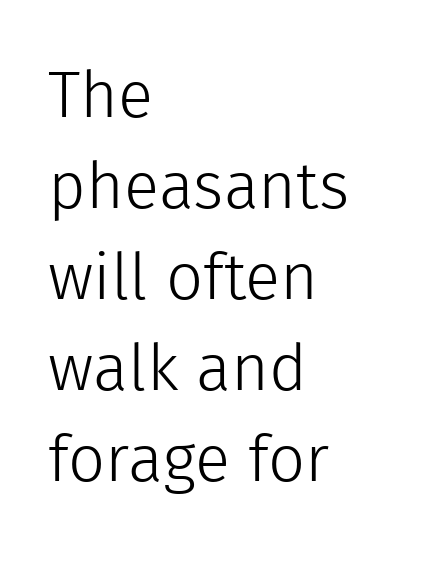
{"serif": "no", "italic": "no", "bold": "no", "weight": "light", "width": "normal", "x_height": "medium", "monospaced": "no", "underline": "no", "align": "left", "line_spacing": "normal", "line_spacing_ratio": 1.4, "letter_spacing": "normal", "letter_spacing_em": 0.0, "glyph_px": 65}
